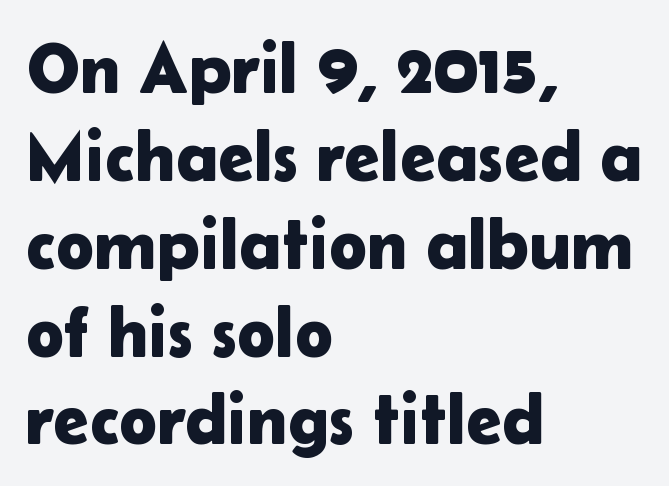
Q: Is the text italic (slanted)? A: No, it is upright.
Q: Is the typeface a serif or a sans-serif typeface? A: Sans-serif.
Q: Is the text underlined? A: No.
Q: How is the paragraph aligned? A: Left-aligned.
Q: Is the spacing between letters normal or unusually wide? A: Normal.
Q: Width (condensed, normal, or wide)? A: Normal.
Q: Stroke contrast? A: Low.
Q: x-height? A: Medium.
Q: Monospaced? A: No.
